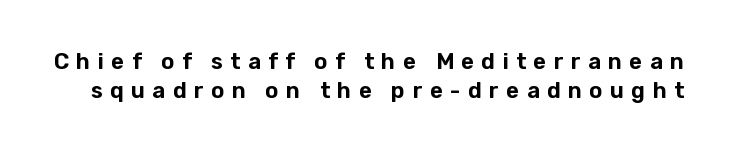
The image shows 22 px text type, upright; set normal line spacing (1.31x), unusually wide letter spacing (+0.34 em), not underlined.
